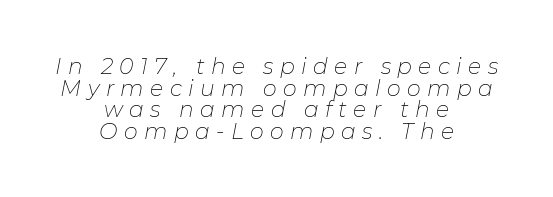
The face used here is rendered with a markedly widened letterfit. Centered paragraph, ragged on both sides. Anything drawn beneath the words? Only blank space. The space between consecutive lines is stingy. The whole block is typeset with a tilt. Is the type heavy? It reads as light-to-regular instead.
